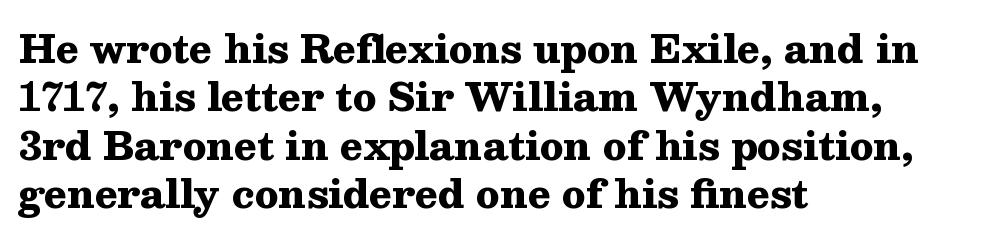
The image shows 38 px heavy, wide serif type, upright; set left-aligned, normal line spacing (1.27x), normal letter spacing, not underlined; medium stroke contrast and a medium x-height.
